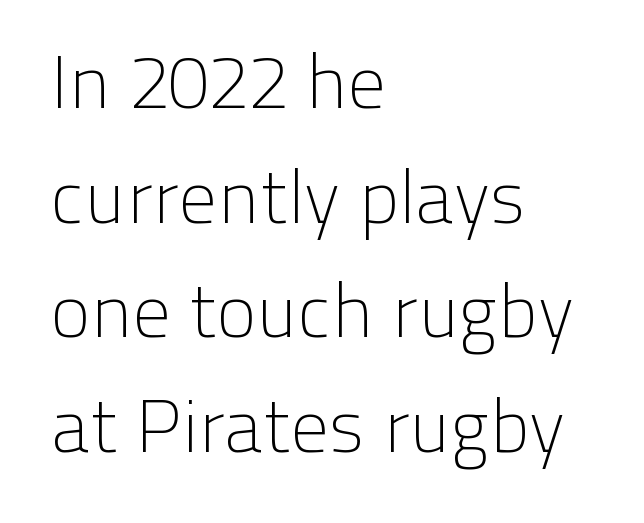
Q: Is the text bold? A: No.
Q: Is the text italic (slanted)? A: No, it is upright.
Q: Is the typeface a serif or a sans-serif typeface? A: Sans-serif.
Q: Is the text underlined? A: No.
Q: How is the paragraph aligned? A: Left-aligned.
Q: Is the spacing between letters normal or unusually wide? A: Normal.
Q: Is the spacing between lines tight, normal or loose? A: Normal.
Q: Width (condensed, normal, or wide)? A: Normal.
Q: Stroke contrast? A: Low.
Q: x-height? A: Medium.
Q: Monospaced? A: No.
